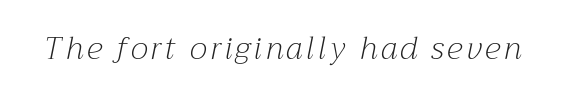
{"serif": "yes", "italic": "yes", "lean": "right", "slant_degrees": 12, "bold": "no", "weight": "light", "width": "normal", "stroke_contrast": "medium", "x_height": "medium", "monospaced": "no", "underline": "no", "glyph_px": 31}
